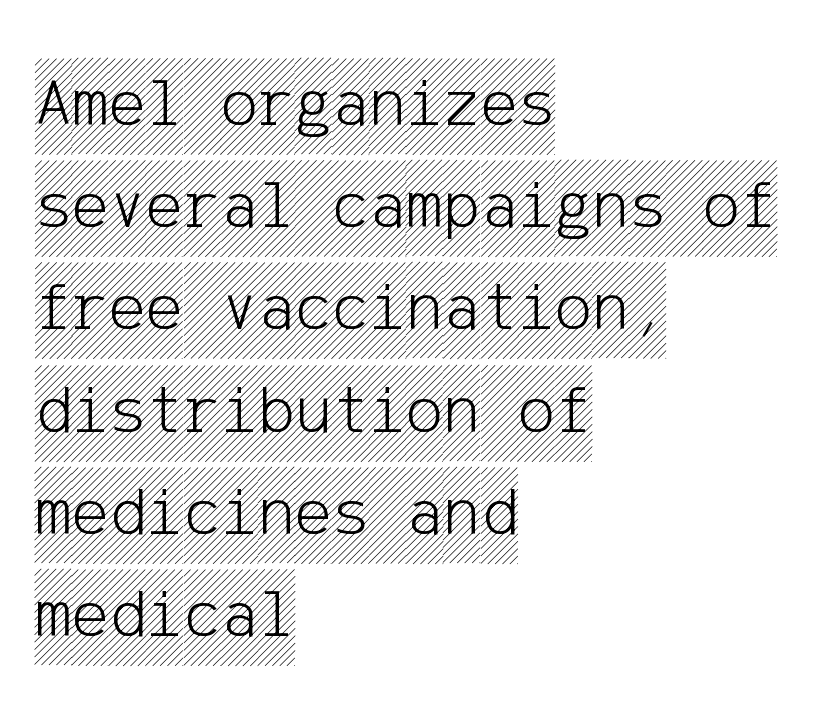
The image shows 70 px condensed type, upright; set left-aligned, normal line spacing (1.46x), normal letter spacing, not underlined; a large x-height.
